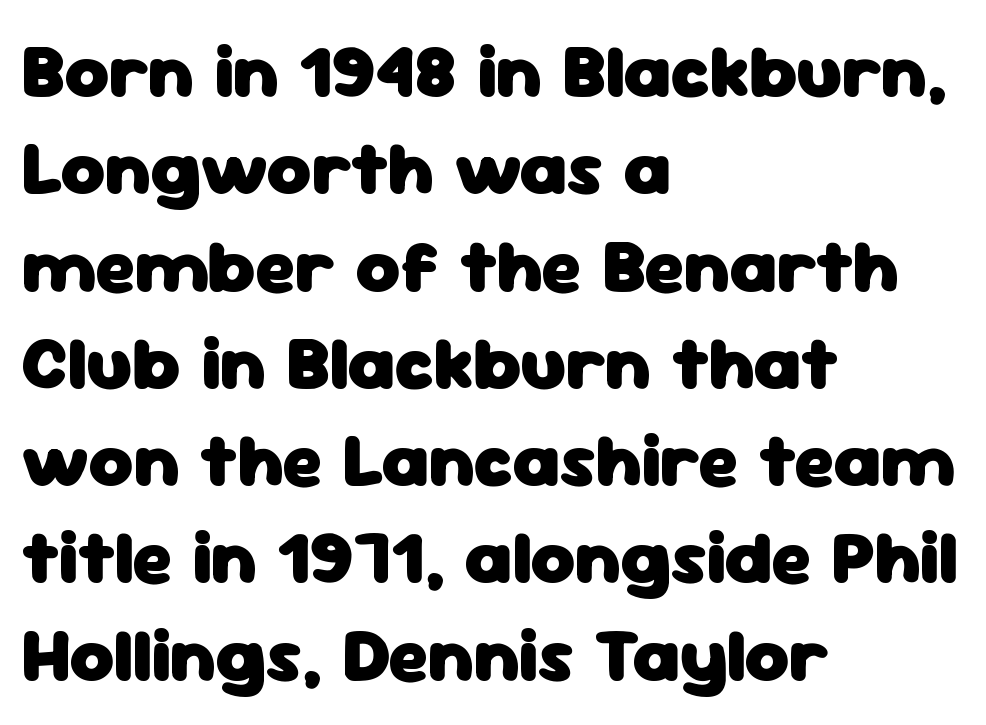
{"serif": "no", "italic": "no", "bold": "yes", "weight": "heavy", "width": "normal", "stroke_contrast": "low", "x_height": "medium", "monospaced": "no", "underline": "no", "align": "left", "line_spacing": "normal", "line_spacing_ratio": 1.28, "letter_spacing": "normal", "letter_spacing_em": 0.0, "glyph_px": 76}
